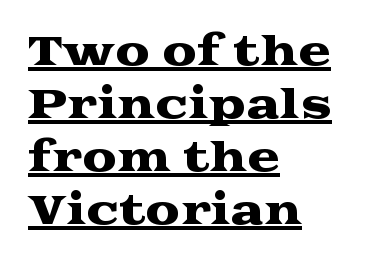
{"serif": "yes", "italic": "no", "width": "wide", "stroke_contrast": "medium", "x_height": "medium", "monospaced": "no", "underline": "yes", "align": "left", "line_spacing": "normal", "line_spacing_ratio": 1.36, "letter_spacing": "normal", "letter_spacing_em": 0.0, "glyph_px": 39}
